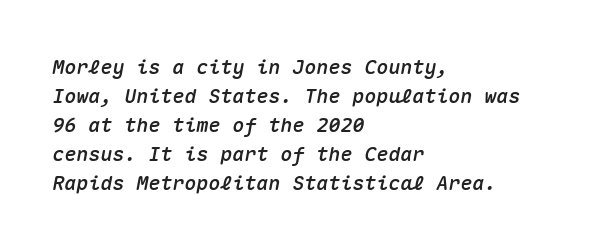
The image shows 20 px text type, italic (leaning right); set left-aligned, normal line spacing (1.45x), normal letter spacing, not underlined.
